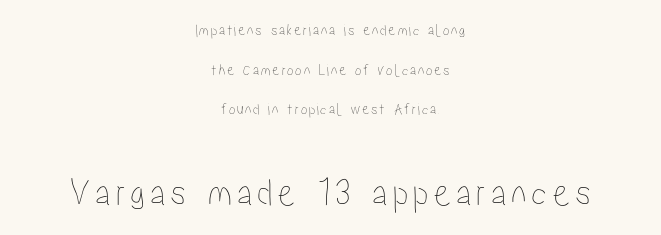
The image shows 40 px condensed type, upright; set centered, loose line spacing (2.47x), not underlined; the second (bottom) block is 2.5x larger; low stroke contrast and a medium x-height.
